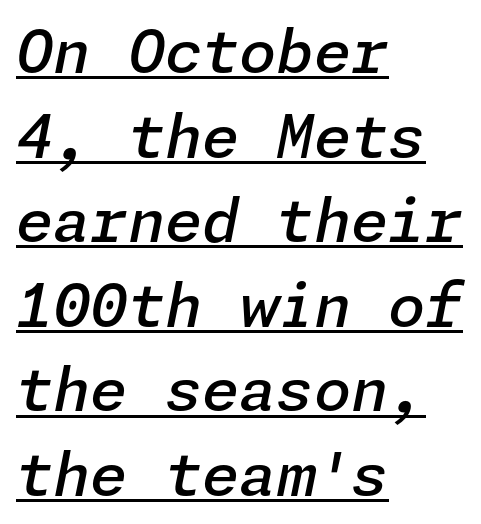
{"italic": "yes", "lean": "right", "slant_degrees": 11, "bold": "semi", "weight": "semibold", "width": "normal", "stroke_contrast": "low", "x_height": "medium", "underline": "yes", "align": "left", "line_spacing": "normal", "line_spacing_ratio": 1.41, "letter_spacing": "normal", "letter_spacing_em": 0.0, "glyph_px": 60}
